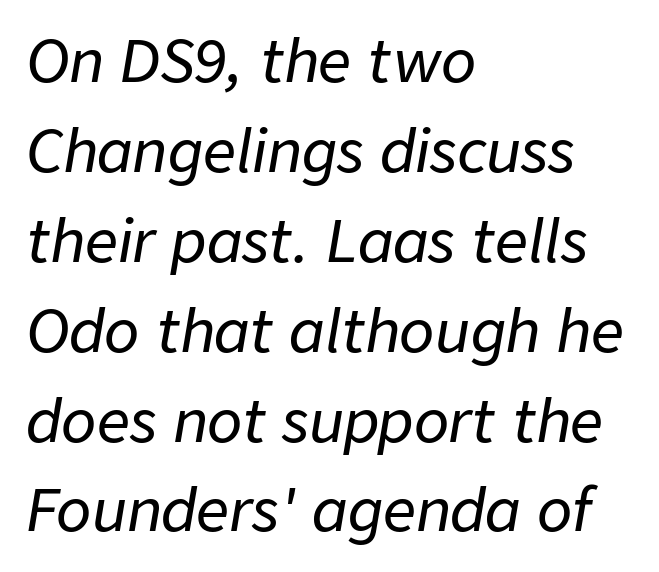
Nothing unusual about the tracking: characters are spaced as the font intends. Leading: standard. Check the space under the baseline: it is left empty. Do the characters align in a grid? No, the font is proportional. The typography opts for an oblique posture over an upright one. The typesetter chose a ragged-right arrangement here.
